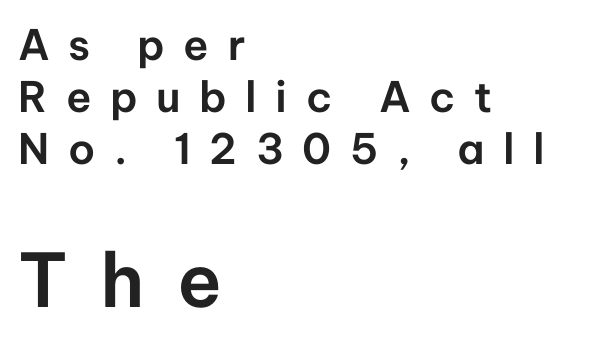
Q: Is the text italic (slanted)? A: No, it is upright.
Q: Is the typeface a serif or a sans-serif typeface? A: Sans-serif.
Q: Is the text underlined? A: No.
Q: How is the paragraph aligned? A: Left-aligned.
Q: Is the spacing between letters normal or unusually wide? A: Unusually wide.
Q: Which block of text is set in a larger size, the first (top) or the second (bottom)? A: The second (bottom) one.
Q: Width (condensed, normal, or wide)? A: Normal.
Q: Stroke contrast? A: Low.
Q: x-height? A: Medium.
Q: Monospaced? A: No.
